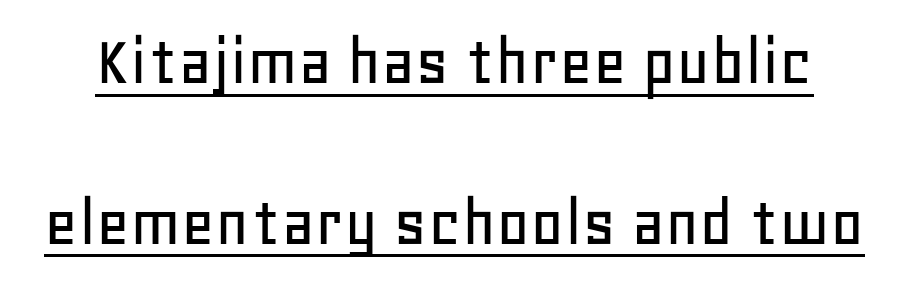
{"serif": "no", "italic": "no", "width": "normal", "stroke_contrast": "low", "x_height": "large", "monospaced": "no", "underline": "yes", "line_spacing": "loose", "line_spacing_ratio": 2.2, "letter_spacing": "normal", "letter_spacing_em": 0.0, "glyph_px": 73}
